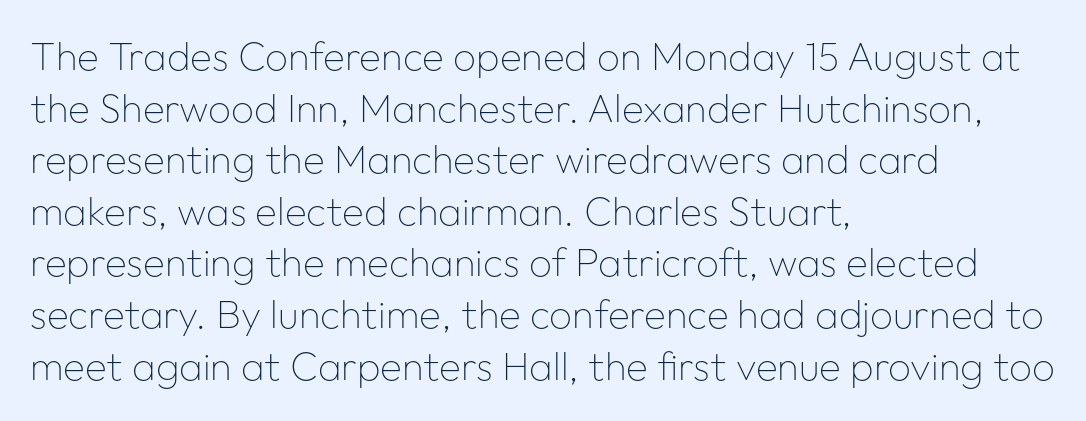
{"serif": "no", "italic": "no", "bold": "no", "weight": "thin", "width": "normal", "stroke_contrast": "low", "x_height": "medium", "monospaced": "no", "underline": "no", "align": "left", "line_spacing": "normal", "line_spacing_ratio": 1.29, "letter_spacing": "normal", "letter_spacing_em": 0.0, "glyph_px": 40}
